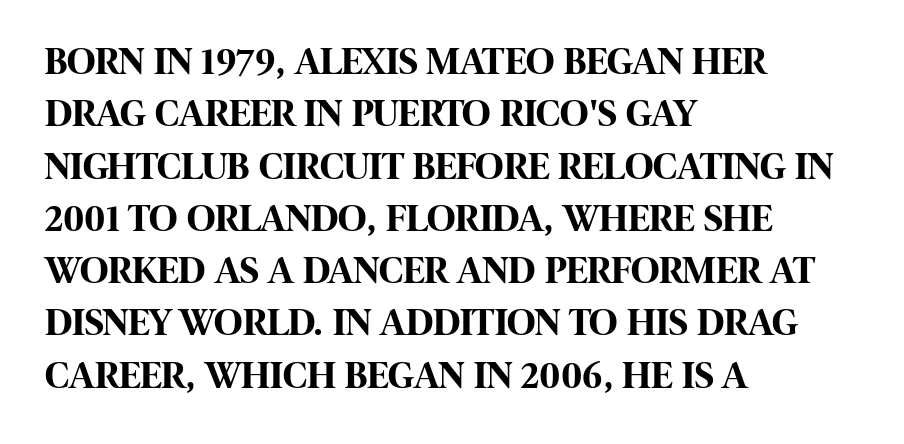
The paragraph shown leans on its left margin. No feet cap the strokes, marking this as sans-serif type. A dark, heavy texture on the line: the type is bold. Does the lettering tilt? It doesn't — this is upright. Underlining? Definitely not there.
